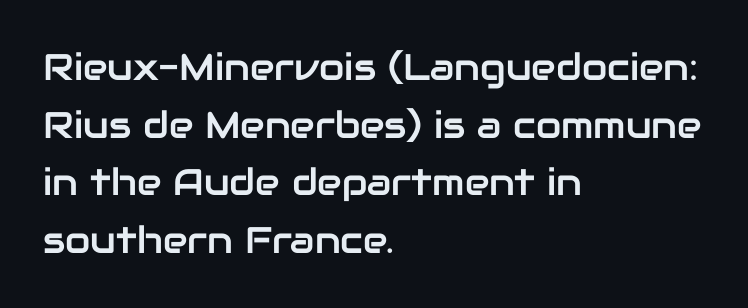
Posture: upright roman. The typesetter chose a ragged-right arrangement here. Letter spacing: default. The characters display no serif detailing; their extremities are plain.
